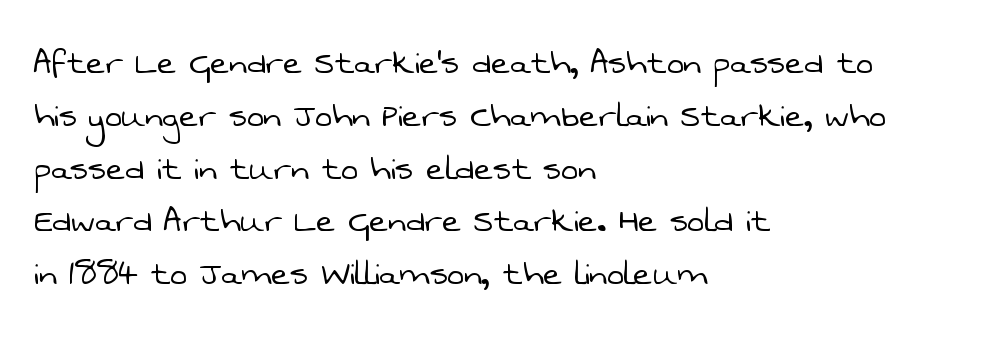
The image shows 40 px light sans-serif type; set left-aligned, normal line spacing (1.32x), normal letter spacing, not underlined; low stroke contrast and a medium x-height.
